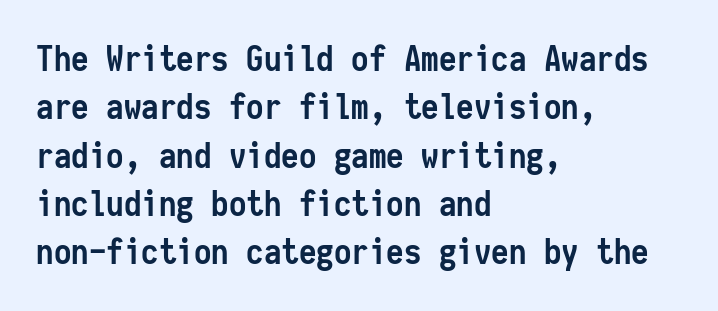
{"serif": "no", "italic": "no", "bold": "yes", "weight": "semibold", "width": "condensed", "stroke_contrast": "low", "x_height": "medium", "monospaced": "yes", "underline": "no", "align": "left", "line_spacing": "normal", "line_spacing_ratio": 1.38, "letter_spacing": "normal", "letter_spacing_em": 0.0, "glyph_px": 35}
